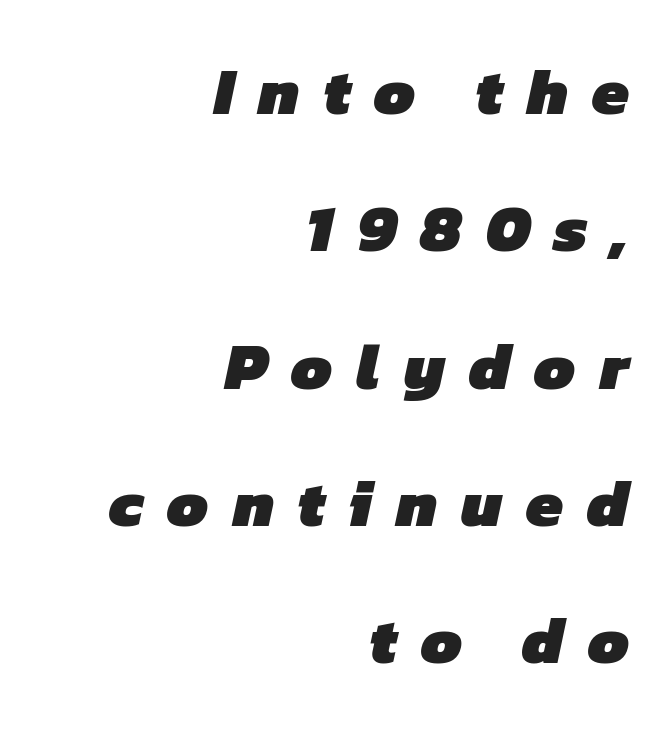
Q: Is the text bold? A: Yes.
Q: Is the typeface a serif or a sans-serif typeface? A: Sans-serif.
Q: Is the text underlined? A: No.
Q: How is the paragraph aligned? A: Right-aligned.
Q: Is the spacing between letters normal or unusually wide? A: Unusually wide.
Q: Is the spacing between lines tight, normal or loose? A: Loose.
Q: Width (condensed, normal, or wide)? A: Normal.
Q: Stroke contrast? A: Low.
Q: x-height? A: Medium.
Q: Monospaced? A: No.
